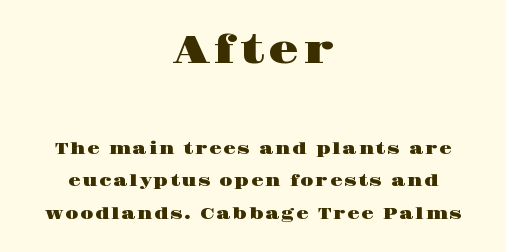
{"serif": "yes", "italic": "no", "width": "wide", "stroke_contrast": "high", "x_height": "large", "monospaced": "no", "underline": "no", "align": "center", "line_spacing": "loose", "line_spacing_ratio": 2.06, "larger_block": "first", "size_ratio": 2.44, "glyph_px": 39}
